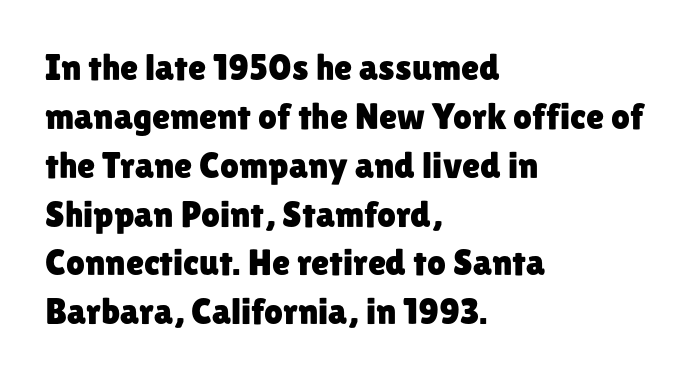
The line texture is even and compact thanks to regular tracking. Typeset ragged right — the left edge is the straight one. Clear beneath every line of the passage. The vertical gap from one line to the next is medium.
